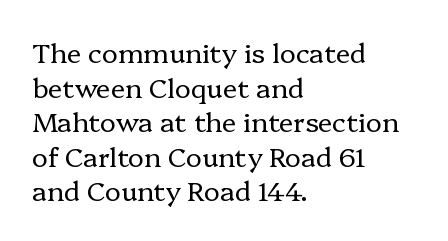
{"italic": "no", "bold": "no", "underline": "no", "align": "left", "line_spacing": "normal", "line_spacing_ratio": 1.28, "letter_spacing": "normal", "letter_spacing_em": 0.0, "glyph_px": 27}
